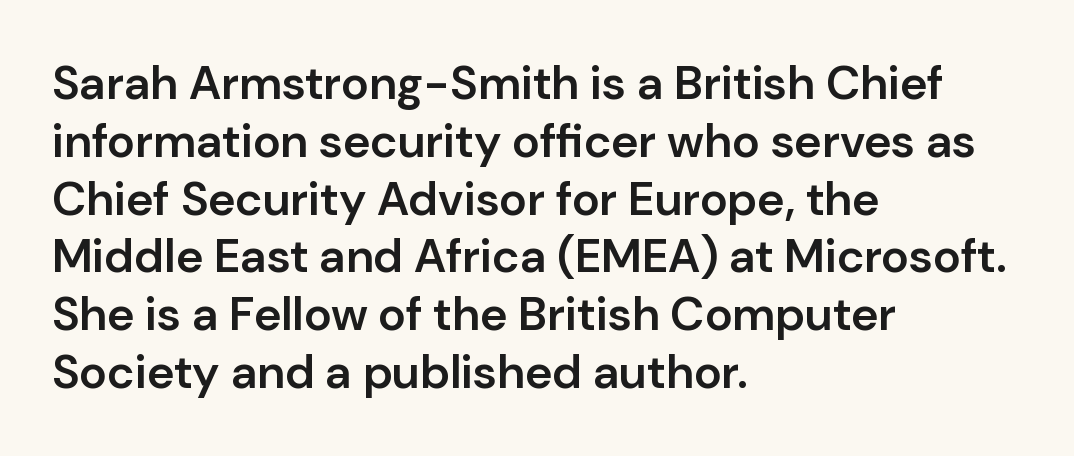
The image shows 47 px semibold sans-serif type, upright; set left-aligned, line spacing 1.23x, normal letter spacing, not underlined; low stroke contrast and a medium x-height.
